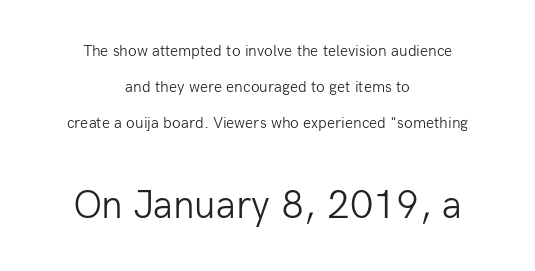
{"serif": "no", "italic": "no", "bold": "no", "weight": "light", "width": "normal", "stroke_contrast": "low", "x_height": "medium", "monospaced": "no", "underline": "no", "align": "center", "line_spacing": "loose", "line_spacing_ratio": 2.24, "letter_spacing": "normal", "letter_spacing_em": 0.0, "larger_block": "second", "size_ratio": 2.5, "glyph_px": 40}
